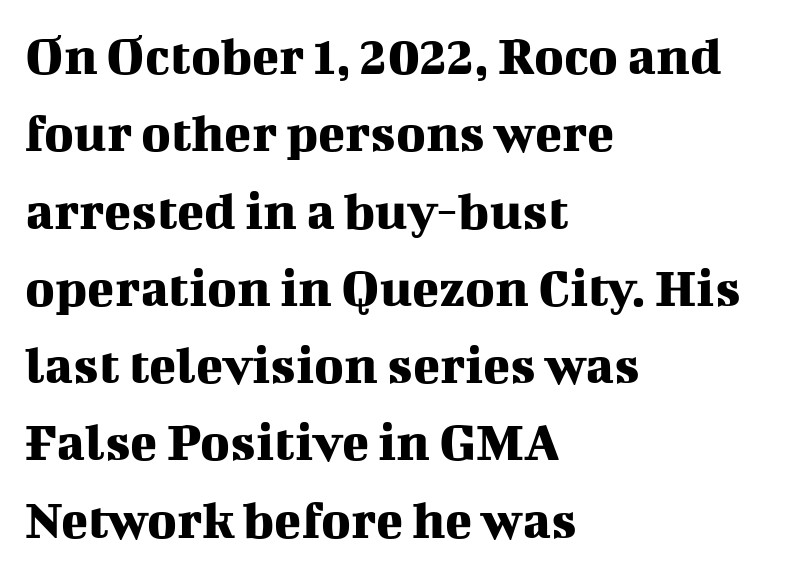
{"serif": "yes", "italic": "no", "width": "normal", "stroke_contrast": "medium", "x_height": "medium", "monospaced": "no", "underline": "no", "align": "left", "line_spacing": "normal", "line_spacing_ratio": 1.38, "letter_spacing": "normal", "letter_spacing_em": 0.0, "glyph_px": 56}
